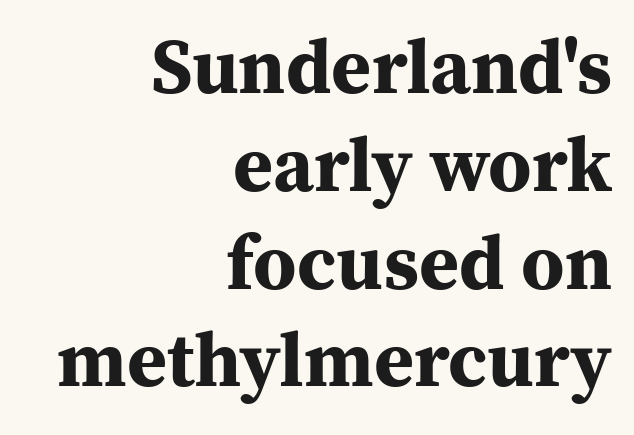
{"serif": "yes", "italic": "no", "bold": "yes", "weight": "bold", "width": "normal", "stroke_contrast": "medium", "x_height": "medium", "monospaced": "no", "underline": "no", "align": "right", "line_spacing": "normal", "line_spacing_ratio": 1.27, "letter_spacing": "normal", "letter_spacing_em": 0.0, "glyph_px": 77}
